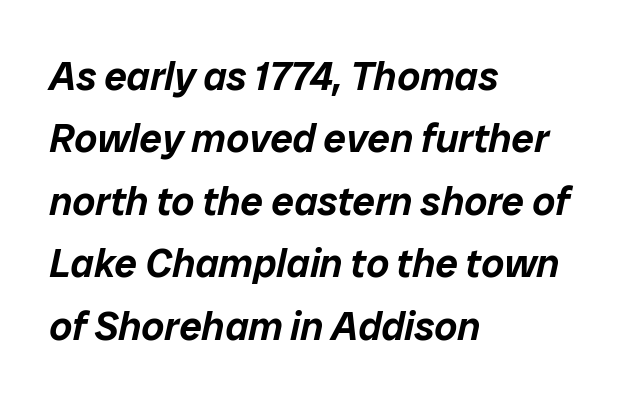
The image shows 40 px text type, italic (leaning right); set left-aligned, normal line spacing (1.56x), normal letter spacing, not underlined; low stroke contrast and a medium x-height.
